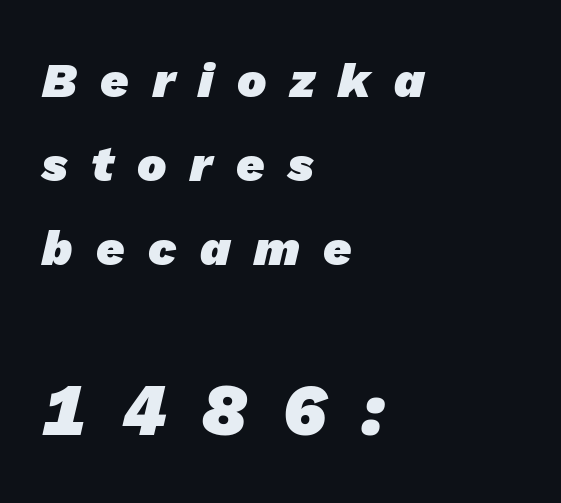
The baseline area is clear. The passage shown has open, widely tracked lettering throughout. Visually, the bottom section dominates because its glyphs are scaled up. A student would call this left alignment; a typographer would say flush left, rag right.
